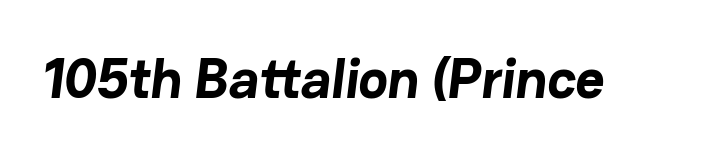
Q: Is the text bold? A: Yes.
Q: Is the typeface a serif or a sans-serif typeface? A: Sans-serif.
Q: Is the text underlined? A: No.
Q: Is the spacing between letters normal or unusually wide? A: Normal.
Q: Width (condensed, normal, or wide)? A: Normal.
Q: Stroke contrast? A: Low.
Q: x-height? A: Medium.
Q: Monospaced? A: No.
